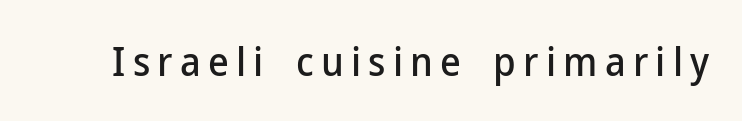
The image shows 40 px sans-serif type, upright; set not underlined; low stroke contrast and a medium x-height.
